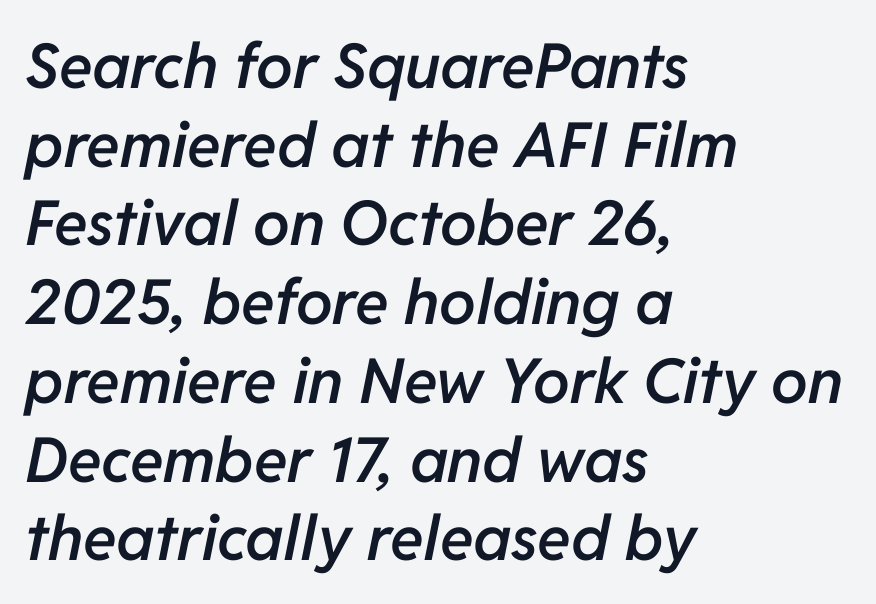
Does the lettering tilt? It does — this is italic. The leading is moderate, giving the passage an even texture. Do the characters align in a grid? No, the font is proportional. Which margin do the lines hug? The left one — the right edge is uneven. Words appear dense and cohesive because spacing is normal. Type without underlining.
